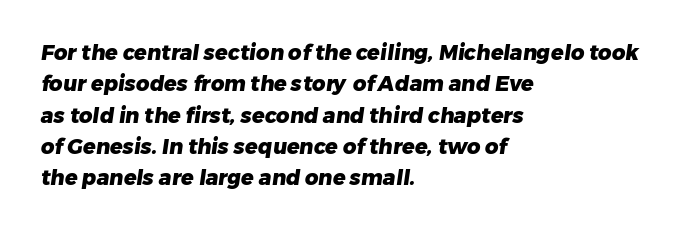
Q: Is the text bold? A: Yes.
Q: Is the text underlined? A: No.
Q: How is the paragraph aligned? A: Left-aligned.
Q: Is the spacing between letters normal or unusually wide? A: Normal.
Q: Is the spacing between lines tight, normal or loose? A: Normal.
